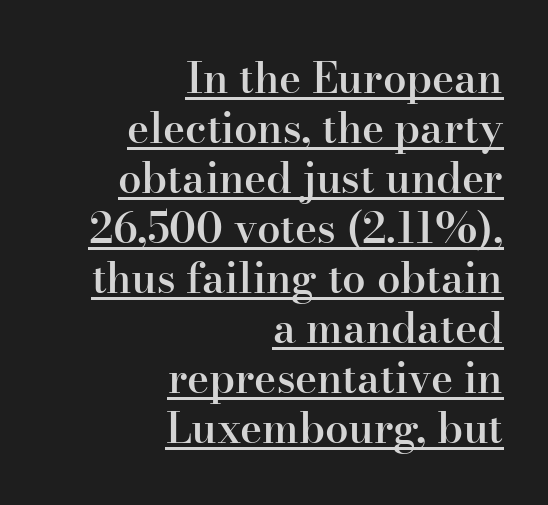
The image shows 42 px semibold serif type, upright; set right-aligned, line spacing 1.19x, normal letter spacing, underlined; high stroke contrast and a small x-height.
